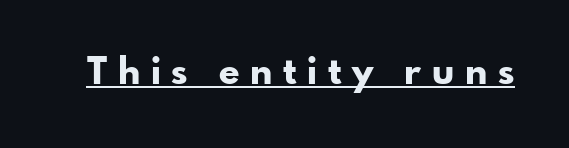
The glyphs are accompanied by a horizontal stroke just below them. Italic: no, the glyphs are upright roman. The strokes are fattened all the way to bold. You could not count columns in this text — the font is proportionally spaced. Grotesque or geometric, the face here clearly has no serifs.
